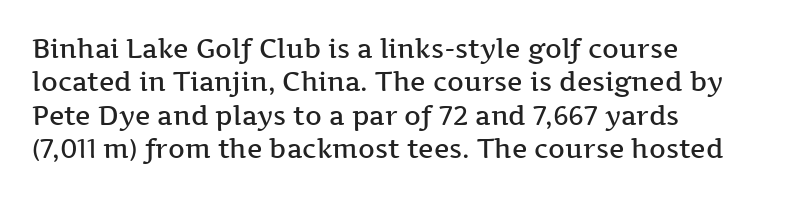
{"italic": "no", "bold": "semi", "underline": "no", "align": "left", "line_spacing": "normal", "line_spacing_ratio": 1.28, "letter_spacing": "normal", "letter_spacing_em": 0.0, "glyph_px": 26}
